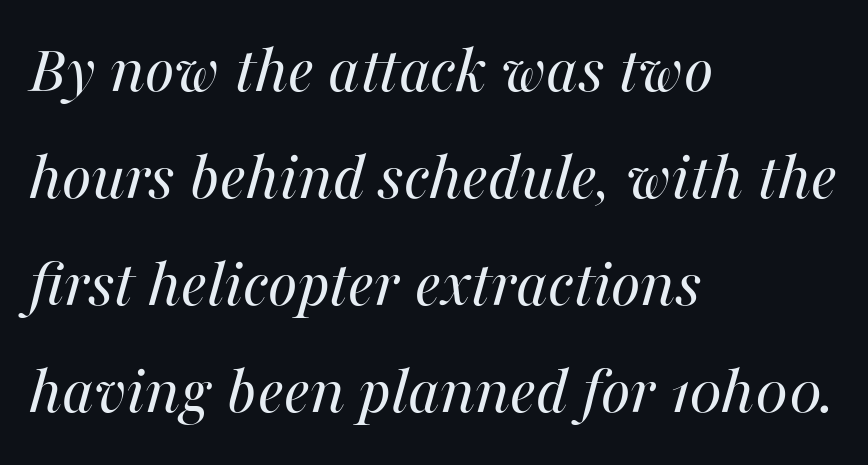
{"italic": "yes", "lean": "right", "slant_degrees": 16, "bold": "no", "weight": "regular", "width": "normal", "stroke_contrast": "medium", "x_height": "medium", "monospaced": "no", "underline": "no", "align": "left", "line_spacing": "normal", "line_spacing_ratio": 1.53, "letter_spacing": "normal", "letter_spacing_em": 0.0, "glyph_px": 70}
